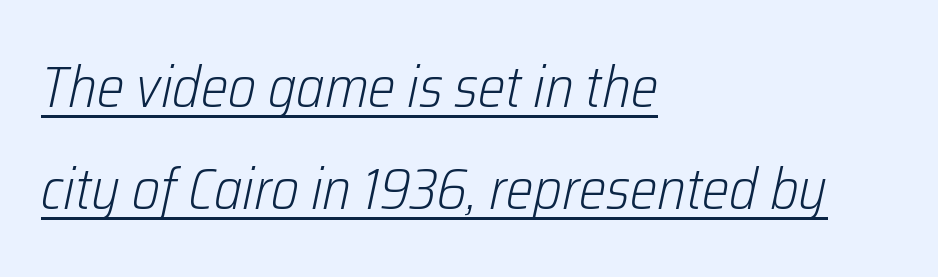
Q: Is the text bold? A: No.
Q: Is the text italic (slanted)? A: Yes, it leans right by about 12 degrees.
Q: Is the text underlined? A: Yes.
Q: How is the paragraph aligned? A: Left-aligned.
Q: Is the spacing between letters normal or unusually wide? A: Normal.
Q: Width (condensed, normal, or wide)? A: Condensed.
Q: Stroke contrast? A: Low.
Q: x-height? A: Medium.
Q: Monospaced? A: No.
